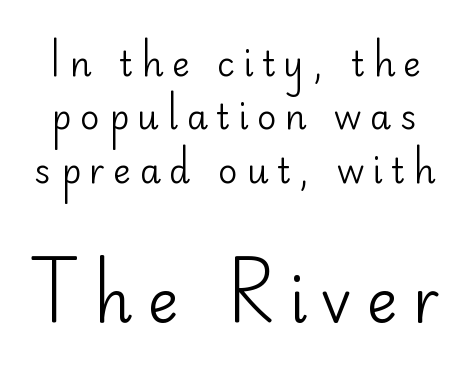
{"serif": "no", "italic": "no", "bold": "no", "weight": "regular", "width": "normal", "stroke_contrast": "low", "x_height": "small", "monospaced": "no", "underline": "no", "line_spacing": "normal", "line_spacing_ratio": 1.57, "letter_spacing": "wide", "letter_spacing_em": 0.25, "larger_block": "second", "size_ratio": 1.74, "glyph_px": 59}
